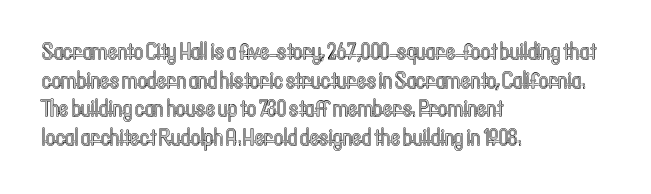
Each line starts at the same left margin while the right side varies. This sample uses plain, unmodified letter spacing. Only glyphs here, with clear space below each row. The letters stand upright; this is a roman face.
